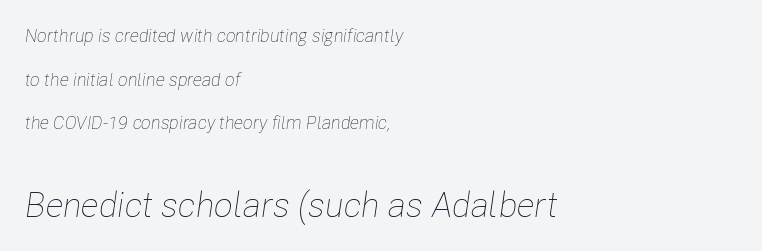
Q: Is the text bold? A: No.
Q: Is the text italic (slanted)? A: Yes, it leans right by about 8 degrees.
Q: Is the text underlined? A: No.
Q: How is the paragraph aligned? A: Left-aligned.
Q: Is the spacing between letters normal or unusually wide? A: Normal.
Q: Is the spacing between lines tight, normal or loose? A: Loose.
Q: Which block of text is set in a larger size, the first (top) or the second (bottom)? A: The second (bottom) one.
Q: Width (condensed, normal, or wide)? A: Condensed.
Q: Stroke contrast? A: Low.
Q: x-height? A: Medium.
Q: Monospaced? A: No.
